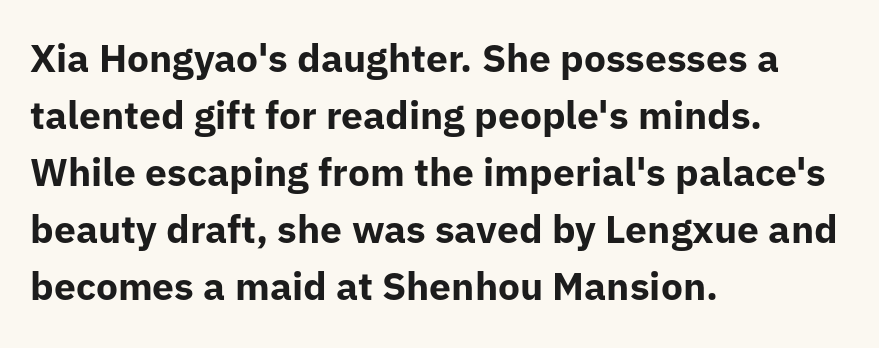
The image shows 39 px bold sans-serif type, upright; set left-aligned, normal line spacing (1.46x), normal letter spacing, not underlined; low stroke contrast and a medium x-height.
